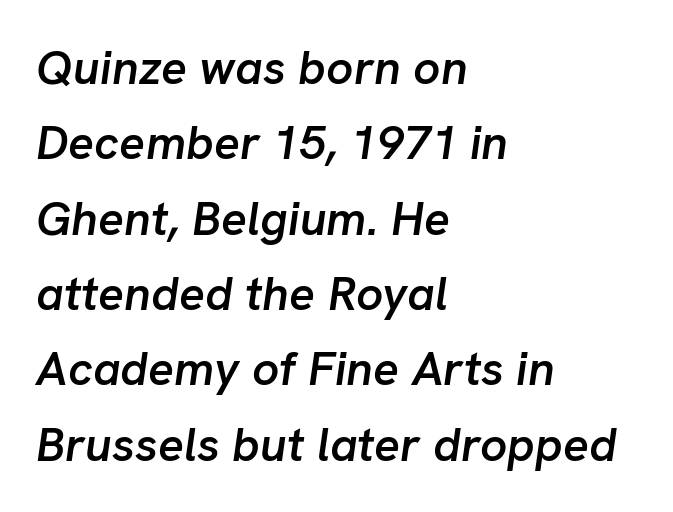
Q: Is the text bold? A: Semi-bold.
Q: Is the text italic (slanted)? A: Yes, it leans right by about 8 degrees.
Q: Is the text underlined? A: No.
Q: How is the paragraph aligned? A: Left-aligned.
Q: Is the spacing between letters normal or unusually wide? A: Normal.
Q: Is the spacing between lines tight, normal or loose? A: Normal.
Q: Width (condensed, normal, or wide)? A: Normal.
Q: Stroke contrast? A: Low.
Q: x-height? A: Medium.
Q: Monospaced? A: No.
